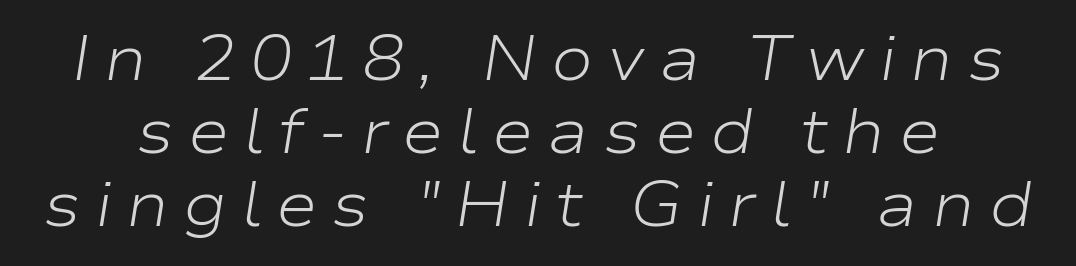
Q: Is the text bold? A: No.
Q: Is the text italic (slanted)? A: Yes, it leans right by about 9 degrees.
Q: Is the text underlined? A: No.
Q: Is the spacing between letters normal or unusually wide? A: Unusually wide.
Q: Width (condensed, normal, or wide)? A: Wide.
Q: Stroke contrast? A: Low.
Q: x-height? A: Medium.
Q: Monospaced? A: No.
